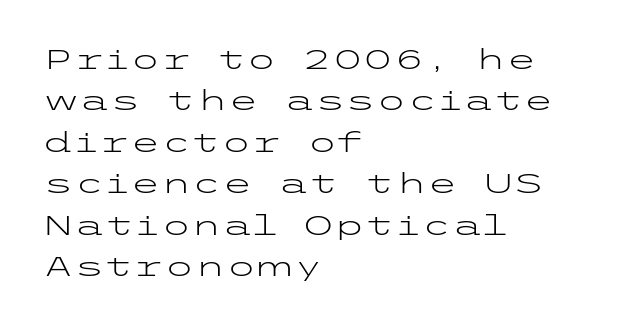
{"serif": "no", "italic": "no", "bold": "no", "weight": "light", "width": "wide", "stroke_contrast": "low", "x_height": "medium", "underline": "no", "align": "left", "line_spacing": "normal", "line_spacing_ratio": 1.48, "letter_spacing": "normal", "letter_spacing_em": 0.0, "glyph_px": 28}
